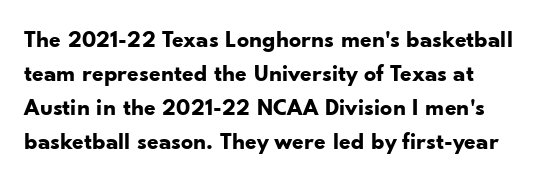
{"italic": "no", "bold": "yes", "underline": "no", "align": "left", "line_spacing": "normal", "line_spacing_ratio": 1.41, "letter_spacing": "normal", "letter_spacing_em": 0.0, "glyph_px": 24}
